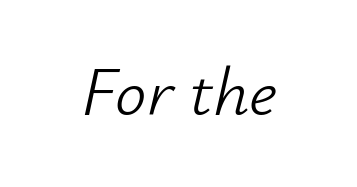
Proportional: the letters do not fall into vertical columns. Nobody drew a line under any word here. Nothing unusual about the tracking: characters are spaced as the font intends. Is the stroke heavy? The answer is a plain regular-or-lighter. Characters are canted at an angle relative to the baseline's perpendicular.
